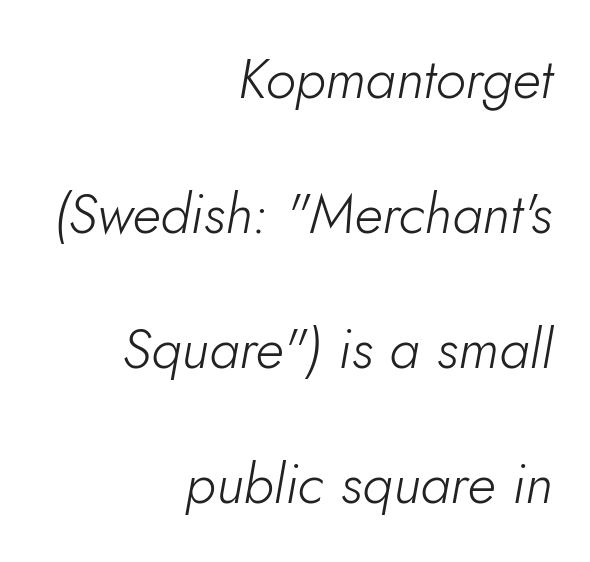
The image shows 56 px light type, italic (leaning right); set right-aligned, loose line spacing (2.41x), normal letter spacing, not underlined; low stroke contrast and a small x-height.
